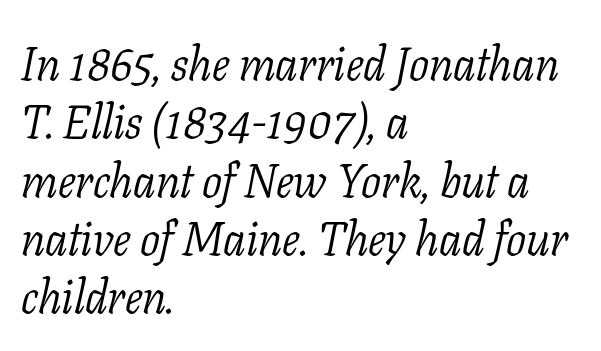
You could not count columns in this text — the font is proportionally spaced. Rule under the text: the space is simply empty. The letters are slanted; this is an italic face. Stem width sits at or under what a default text font uses. The gaps between neighbouring characters are ordinary and unremarkable. Layout note: lines flush left.
